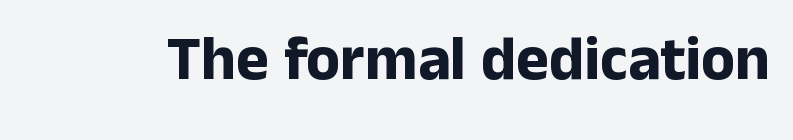
{"serif": "no", "italic": "no", "bold": "yes", "weight": "bold", "width": "normal", "stroke_contrast": "low", "x_height": "medium", "monospaced": "no", "underline": "no", "letter_spacing": "normal", "letter_spacing_em": 0.0, "glyph_px": 62}
